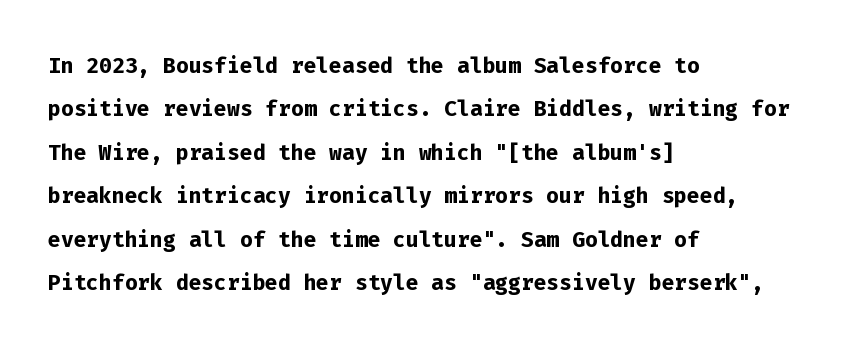
The image shows 30 px semibold sans-serif type, upright, monospaced; set left-aligned, normal line spacing (1.45x), normal letter spacing, not underlined; low stroke contrast and a medium x-height.
